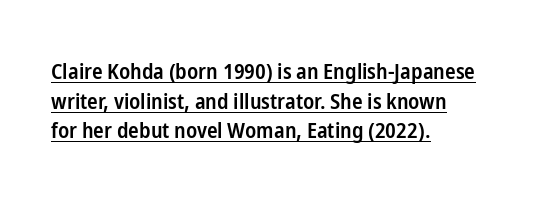
{"italic": "no", "bold": "semi", "underline": "yes", "align": "left", "line_spacing": "normal", "line_spacing_ratio": 1.35, "letter_spacing": "normal", "letter_spacing_em": 0.0, "glyph_px": 22}
